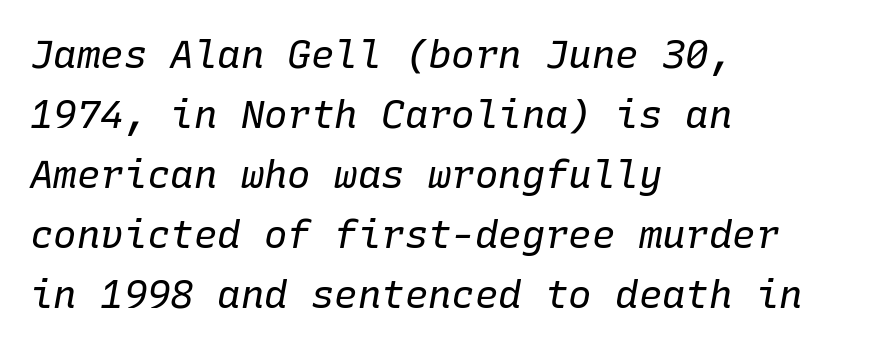
Every character sits at an angle, as italics do. The face looks like a standard text weight, possibly lighter. Notice how descenders clear the ascenders below comfortably — that's standard leading. Monospaced: the letters line up in strict vertical columns. Horizontal alignment here is leftward, the default for most running prose.
